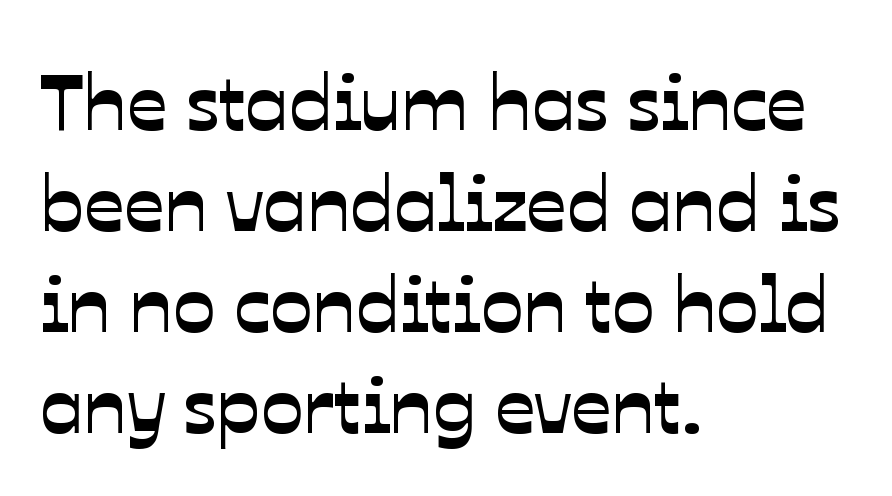
Q: Is the typeface a serif or a sans-serif typeface? A: Sans-serif.
Q: Is the text underlined? A: No.
Q: How is the paragraph aligned? A: Left-aligned.
Q: Is the spacing between letters normal or unusually wide? A: Normal.
Q: Is the spacing between lines tight, normal or loose? A: Normal.
Q: Width (condensed, normal, or wide)? A: Normal.
Q: Stroke contrast? A: Low.
Q: x-height? A: Medium.
Q: Monospaced? A: No.
